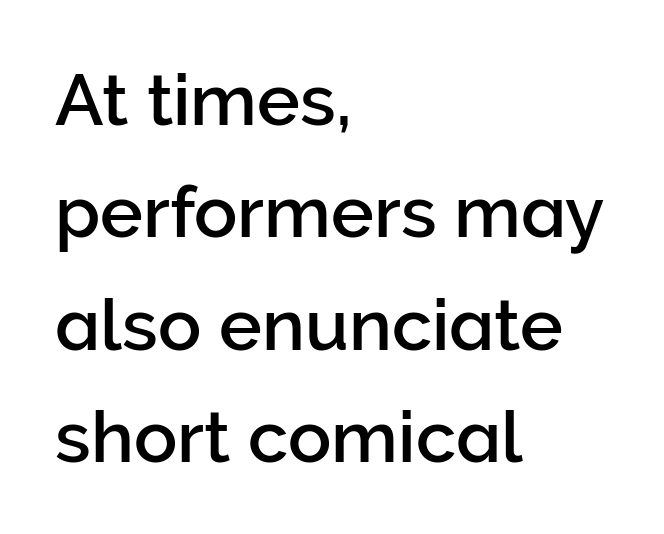
Proportional: the letters do not fall into vertical columns. Each word holds together tightly as a unit, with standard inter-letter gaps. The line-height multiplier appears to be the usual default. The rendering anchors every line to the left-hand side. A typesetter would mark this as roman, not italic.
